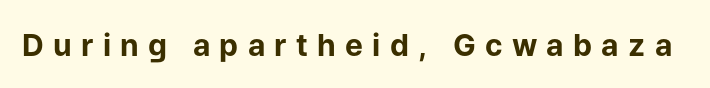
The letters carry no serifs — their stems end cleanly without finishing strokes. These lines are rendered in a variable-pitch font. When letters stand straight like this, we call the style roman or upright. Look at the tracking — it's clearly loosened, letters drifting apart. Quick note: underline off. The rendering uses a bold face; every stroke is thick and dark.
